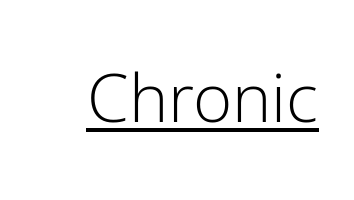
Underline: present. Character widths vary here, with narrow letters taking less room than wide ones. Serifs: no, the terminals of the letterforms are clean. What stands out about the letter spacing? Nothing — it is the standard amount. A roman cut, with each character standing at attention.
